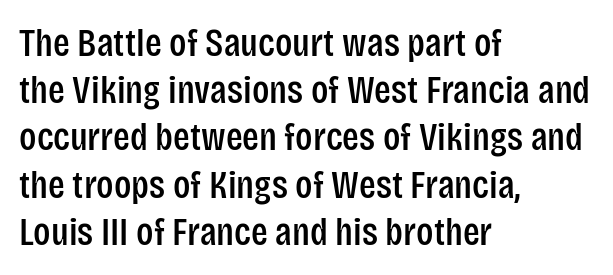
The image shows 39 px condensed sans-serif type, upright; set left-aligned, line spacing 1.21x, normal letter spacing, not underlined; low stroke contrast and a large x-height.
